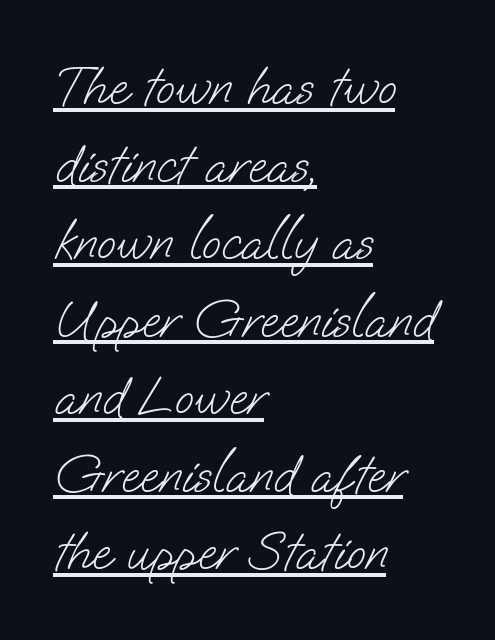
Weight: not bold — regular or lighter. A typesetter would call this zero additional tracking. Note the varied advance widths — an 'i' is clearly narrower than an 'm'. Is there an underline? Yes — a line sits under the letters. Note: no serifs on the glyphs.
